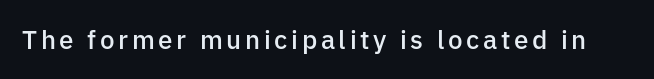
Q: Is the text bold? A: Semi-bold.
Q: Is the text italic (slanted)? A: No, it is upright.
Q: Is the text underlined? A: No.
